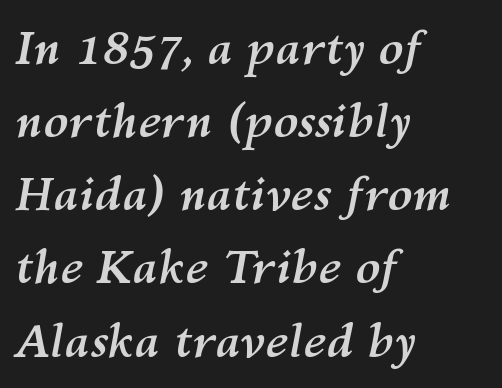
{"italic": "yes", "lean": "right", "slant_degrees": 10, "bold": "yes", "weight": "semibold", "width": "normal", "stroke_contrast": "medium", "x_height": "medium", "monospaced": "no", "underline": "no", "align": "left", "line_spacing": "normal", "line_spacing_ratio": 1.59, "letter_spacing": "normal", "letter_spacing_em": 0.0, "glyph_px": 46}
